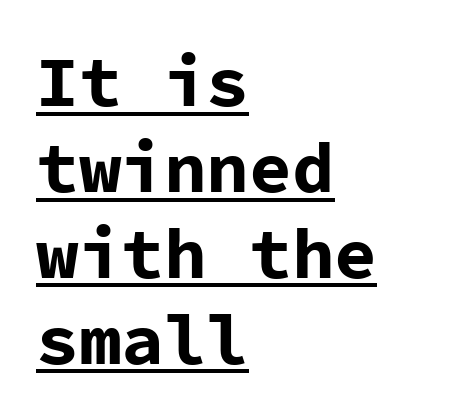
The image shows 71 px bold sans-serif type, upright, monospaced; set left-aligned, line spacing 1.21x, normal letter spacing, underlined; low stroke contrast and a medium x-height.
